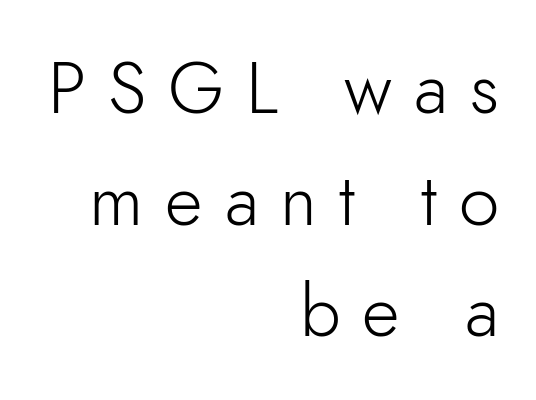
The letterforms stand isolated, each surrounded by extra space. Any mark beneath the type? The region is blank. The font family rendered here belongs to the sans-serif group. The leading is moderate, giving the passage an even texture. This sample is right-justified, so line beginnings fall wherever the words allow. A quiet, ordinary-to-light weight characterises the typeface.
